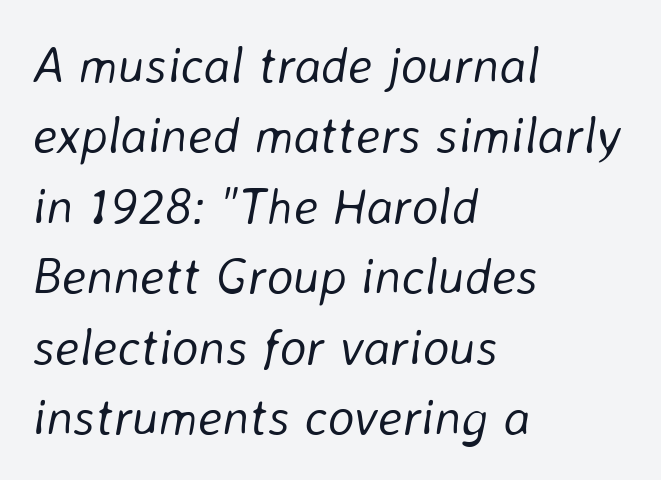
{"italic": "yes", "lean": "right", "slant_degrees": 8, "bold": "no", "weight": "light", "width": "normal", "stroke_contrast": "low", "x_height": "medium", "monospaced": "no", "underline": "no", "align": "left", "line_spacing": "normal", "line_spacing_ratio": 1.38, "letter_spacing": "normal", "letter_spacing_em": 0.0, "glyph_px": 51}
